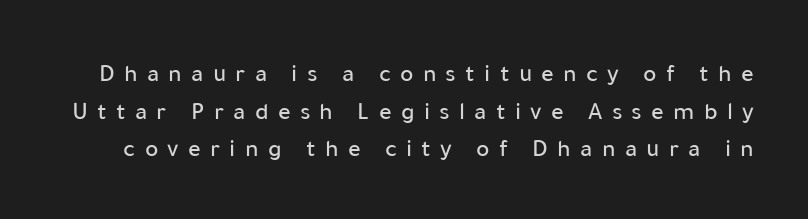
The image shows 25 px text type, upright; set normal line spacing (1.51x), unusually wide letter spacing (+0.37 em), not underlined.
